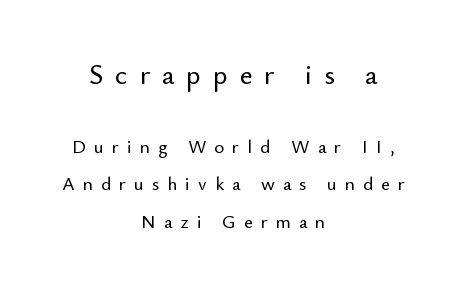
{"serif": "no", "italic": "no", "width": "normal", "stroke_contrast": "low", "x_height": "small", "monospaced": "no", "underline": "no", "align": "center", "line_spacing": "loose", "line_spacing_ratio": 1.98, "letter_spacing": "wide", "letter_spacing_em": 0.42, "larger_block": "first", "size_ratio": 1.47, "glyph_px": 28}
